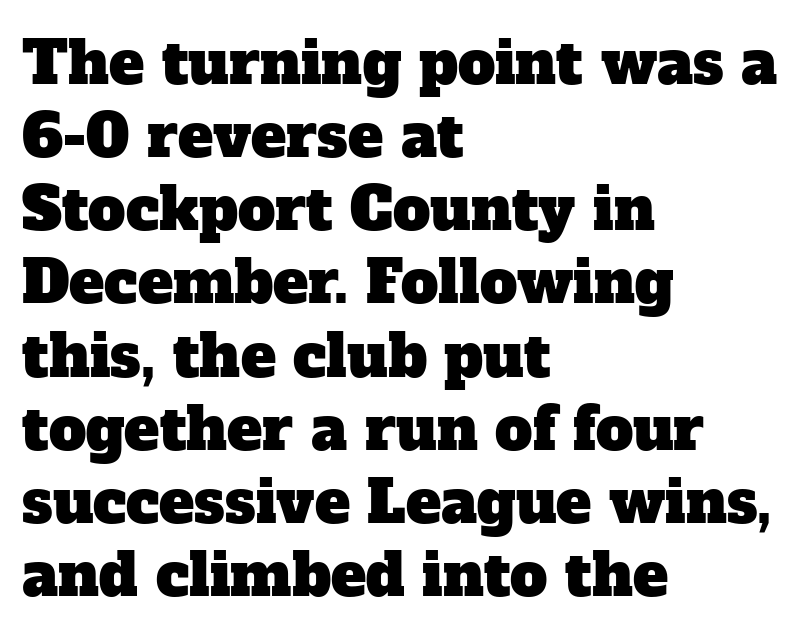
Q: Is the typeface a serif or a sans-serif typeface? A: Serif.
Q: Is the text underlined? A: No.
Q: How is the paragraph aligned? A: Left-aligned.
Q: Is the spacing between letters normal or unusually wide? A: Normal.
Q: Width (condensed, normal, or wide)? A: Normal.
Q: Stroke contrast? A: Low.
Q: x-height? A: Medium.
Q: Monospaced? A: No.
